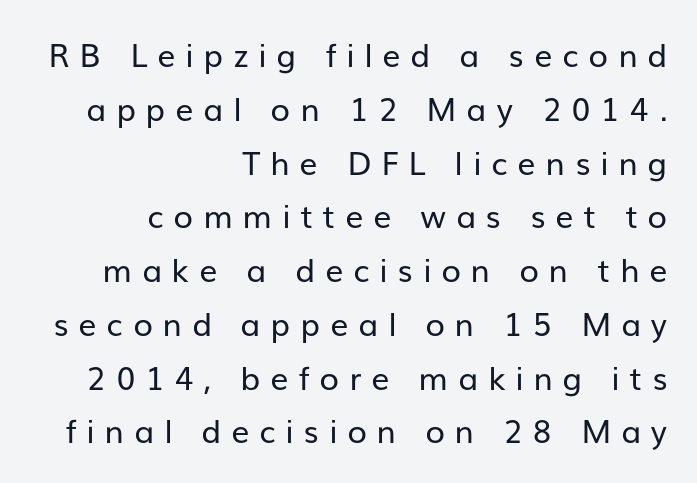
Teacher's note: observe the even right margin — that is flush-right alignment. Words float on clear page, feet unadorned. A typesetter would label this face a sans. The letterforms stand isolated, each surrounded by extra space. Think of a printed novel: that variable character pitch is what you see here.
